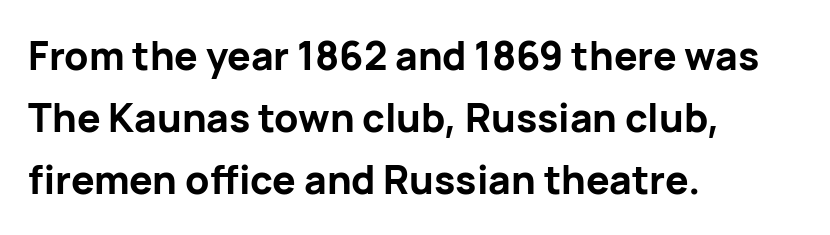
{"serif": "no", "italic": "no", "bold": "yes", "weight": "bold", "width": "normal", "stroke_contrast": "low", "x_height": "medium", "monospaced": "no", "underline": "no", "align": "left", "line_spacing": "normal", "line_spacing_ratio": 1.59, "letter_spacing": "normal", "letter_spacing_em": 0.0, "glyph_px": 39}
